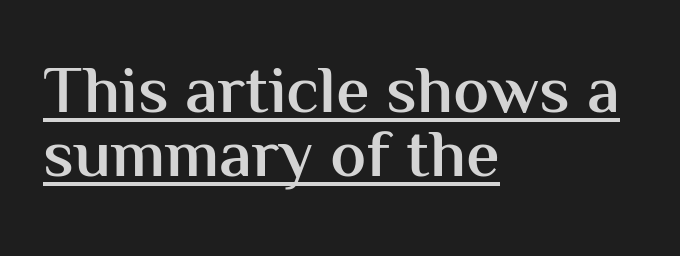
The image shows 67 px semibold sans-serif type, upright; set left-aligned, tight line spacing (0.95x), normal letter spacing, underlined; medium stroke contrast and a medium x-height.
